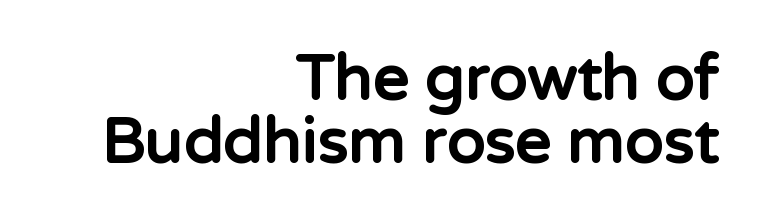
Does the copy run flush right? Yes — the right margin is perfectly even. Varying glyph widths throughout — classic text-font behaviour. Anything drawn beneath the words? Only blank space. Heavy, bold letterforms.
